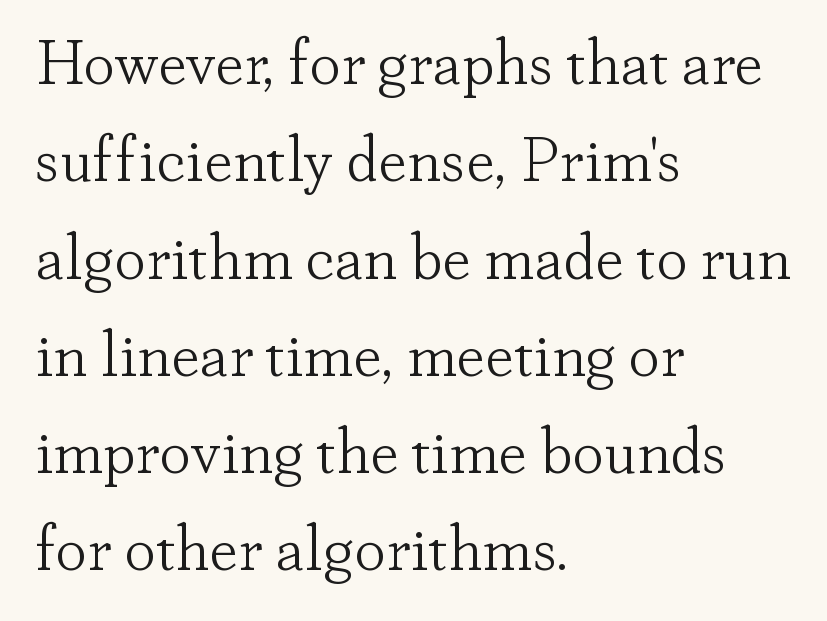
The image shows 64 px light serif type, upright; set left-aligned, normal line spacing (1.52x), normal letter spacing, not underlined; low stroke contrast and a small x-height.
